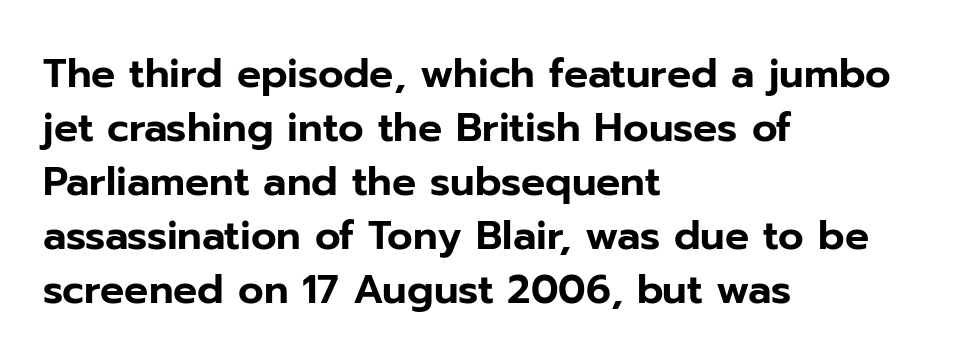
Q: Is the text italic (slanted)? A: No, it is upright.
Q: Is the typeface a serif or a sans-serif typeface? A: Sans-serif.
Q: Is the text underlined? A: No.
Q: How is the paragraph aligned? A: Left-aligned.
Q: Is the spacing between letters normal or unusually wide? A: Normal.
Q: Is the spacing between lines tight, normal or loose? A: Normal.
Q: Width (condensed, normal, or wide)? A: Normal.
Q: Stroke contrast? A: Low.
Q: x-height? A: Medium.
Q: Monospaced? A: No.
